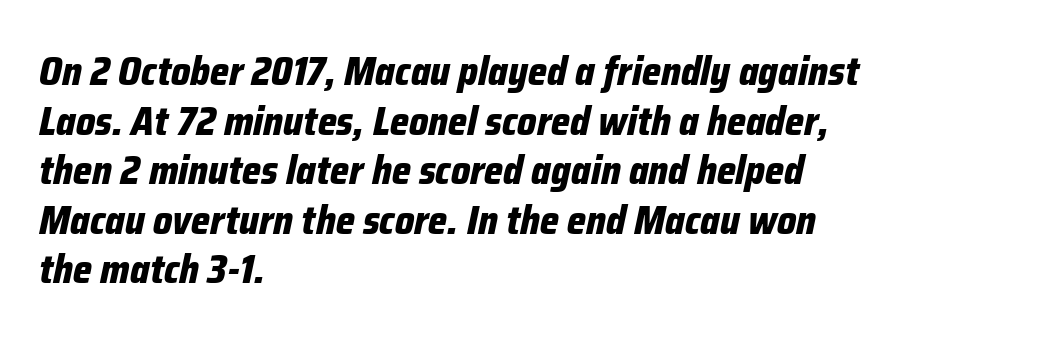
Q: Is the text bold? A: Yes.
Q: Is the text italic (slanted)? A: Yes, it leans right by about 12 degrees.
Q: Is the text underlined? A: No.
Q: How is the paragraph aligned? A: Left-aligned.
Q: Is the spacing between letters normal or unusually wide? A: Normal.
Q: Width (condensed, normal, or wide)? A: Condensed.
Q: Stroke contrast? A: Low.
Q: x-height? A: Medium.
Q: Monospaced? A: No.
